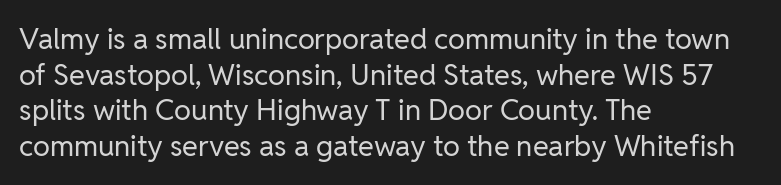
Think of a printed novel: that variable character pitch is what you see here. Compared with typical body copy, the letter spacing here is the same. Every row of glyphs begins at an identical x-position on the left. Check where the strokes stop: nothing finishes them off — pure sans. Vertical strokes here are truly vertical. Stems and bowls with no extra thickness — not bold.
